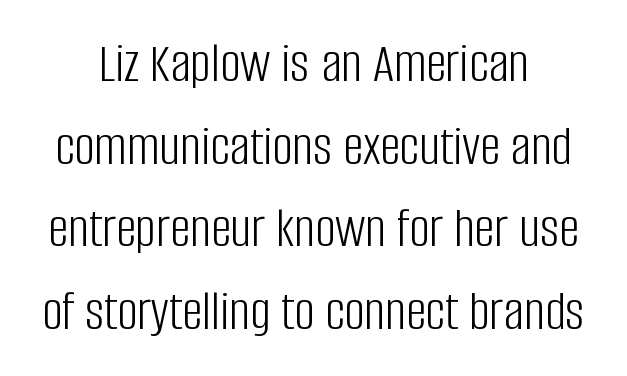
The image shows 57 px light, condensed sans-serif type, upright; set normal line spacing (1.45x), normal letter spacing, not underlined; low stroke contrast and a large x-height.
